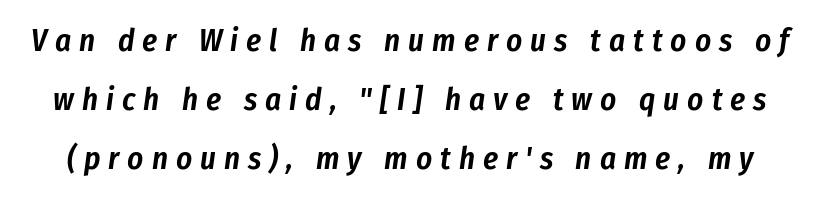
The passage shown has open, widely tracked lettering throughout. Is the type slanted? Yes — the strokes lean at a clear angle. The gap between lines stays unmarked. Here the designer chose a conventional face with non-uniform glyph widths. The rendering uses a large line-height, opening up the rows.
